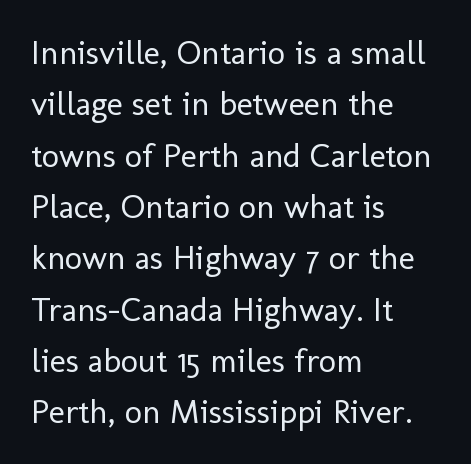
Students, observe: this is what conventionally led text looks like. Underline: absent. Each letter keeps its own natural width here, so spacing adapts to shape. The letterforms sit at book weight or below. Characters follow at the spacing the type designer built in.
